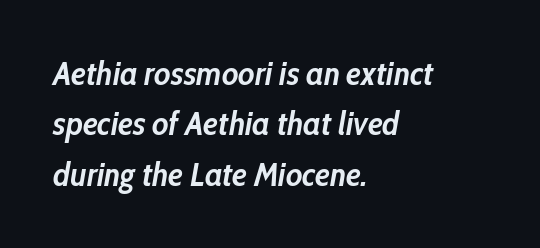
The letterforms sit shoulder to shoulder at normal distance. The baseline area is clear. Rows of type keep a routine distance in the vertical direction. Notice how the stems are inclined rather than vertical — that's the hallmark of italics. This rendering uses left alignment, leaving the right contour irregular.
